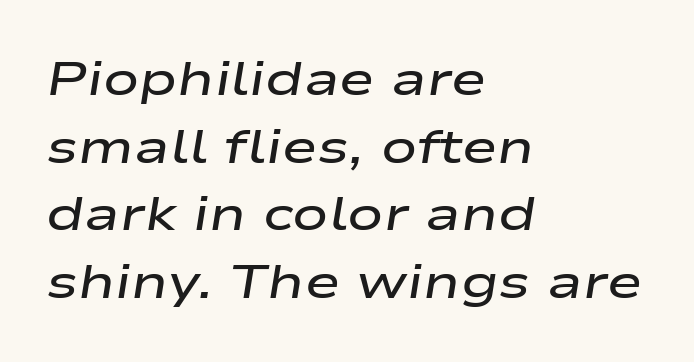
Does the lettering tilt? It does — this is italic. Lines of text with bare space underneath. The typesetter chose a ragged-right arrangement here. Does the weight exceed regular? Yes, but only to semibold. Is there much room between lines? A standard amount, neither cramped nor airy. Each letter keeps its own natural width here, so spacing adapts to shape.
